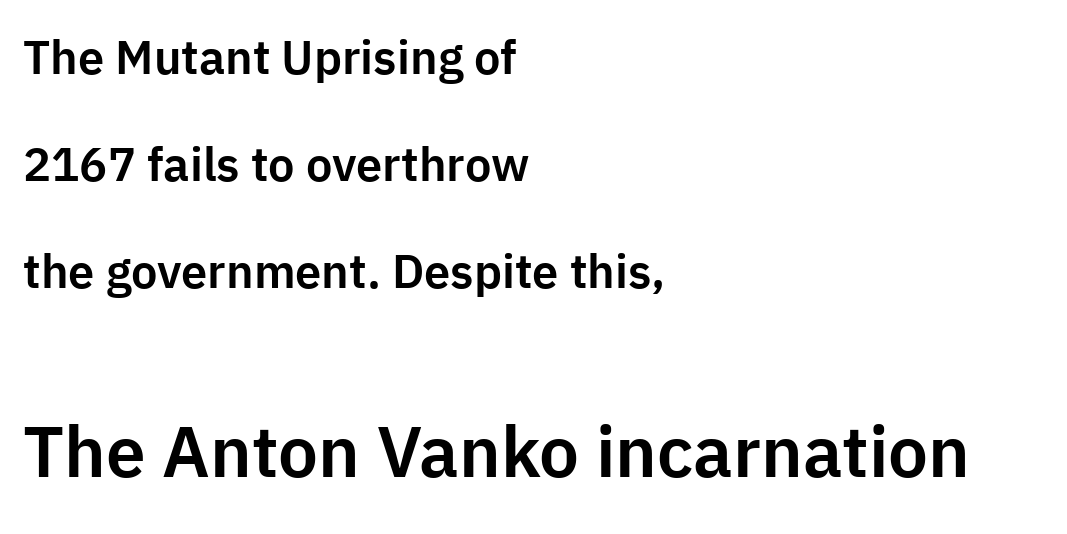
Widely set lines give the paragraph a tall, airy silhouette. Check under the words: just untouched page. The type family on display is of the sans-serif kind. A typesetter would call this zero additional tracking. Each letter keeps its own natural width here, so spacing adapts to shape. Italic: no, the glyphs are upright roman.
